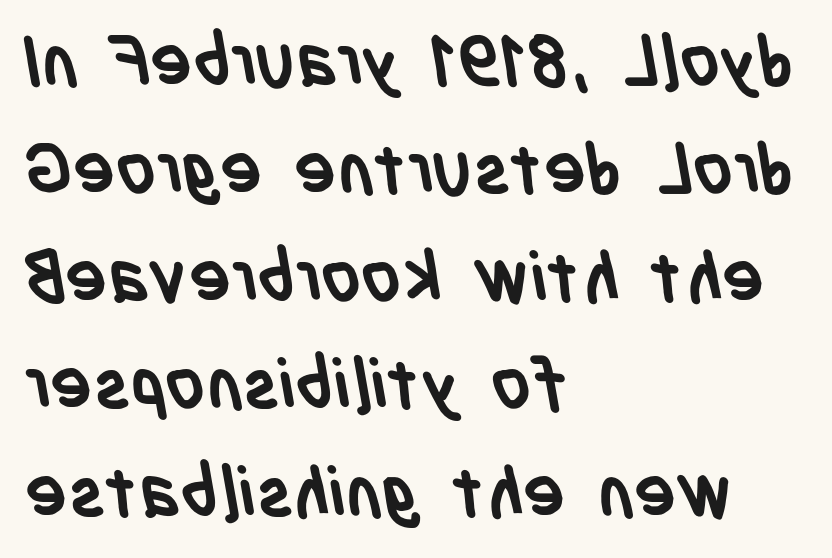
Casual observation: everything's shoved over to the left. Unmarked baselines from the first word to the last. Here the glyphs are tracked normally, forming tight word shapes. This block has exactly the height ordinary leading produces.
